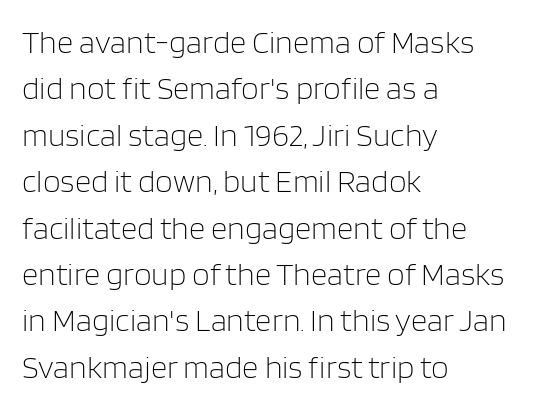
{"serif": "no", "italic": "no", "bold": "no", "weight": "light", "width": "normal", "stroke_contrast": "low", "x_height": "large", "monospaced": "no", "underline": "no", "align": "left", "line_spacing": "normal", "line_spacing_ratio": 1.45, "letter_spacing": "normal", "letter_spacing_em": 0.0, "glyph_px": 32}
